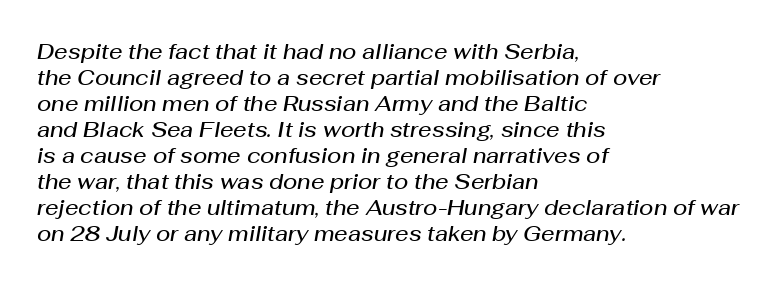
{"italic": "yes", "lean": "right", "slant_degrees": 10, "bold": "semi", "underline": "no", "align": "left", "line_spacing_ratio": 1.24, "letter_spacing": "normal", "letter_spacing_em": 0.0, "glyph_px": 21}
